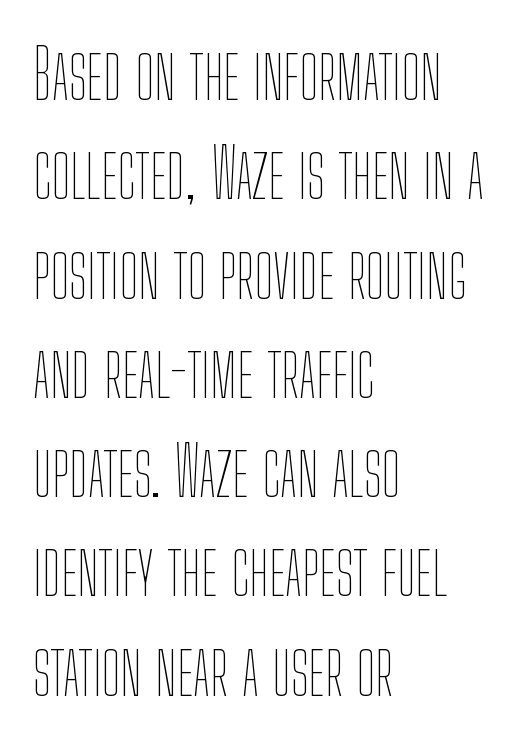
Q: Is the text bold? A: No.
Q: Is the text italic (slanted)? A: No, it is upright.
Q: Is the text underlined? A: No.
Q: How is the paragraph aligned? A: Left-aligned.
Q: Is the spacing between letters normal or unusually wide? A: Normal.
Q: Is the spacing between lines tight, normal or loose? A: Normal.
Q: Width (condensed, normal, or wide)? A: Condensed.
Q: Stroke contrast? A: Low.
Q: x-height? A: Medium.
Q: Monospaced? A: No.
